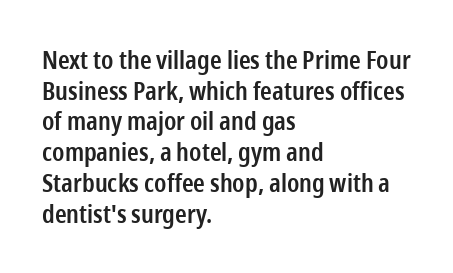
Q: Is the text bold? A: Semi-bold.
Q: Is the text italic (slanted)? A: No, it is upright.
Q: Is the text underlined? A: No.
Q: How is the paragraph aligned? A: Left-aligned.
Q: Is the spacing between letters normal or unusually wide? A: Normal.
